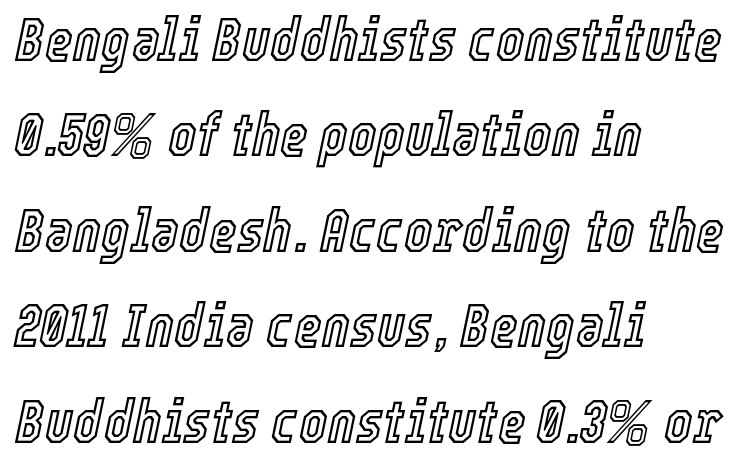
{"italic": "yes", "lean": "right", "slant_degrees": 12, "width": "condensed", "x_height": "medium", "monospaced": "no", "underline": "no", "align": "left", "line_spacing": "normal", "line_spacing_ratio": 1.59, "letter_spacing": "normal", "letter_spacing_em": 0.0, "glyph_px": 60}
